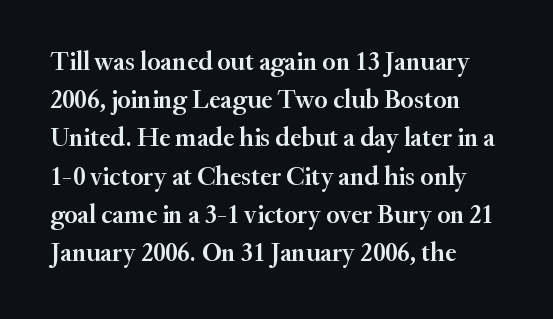
{"italic": "no", "bold": "semi", "underline": "no", "align": "left", "line_spacing": "normal", "line_spacing_ratio": 1.47, "letter_spacing": "normal", "letter_spacing_em": 0.0, "glyph_px": 26}
